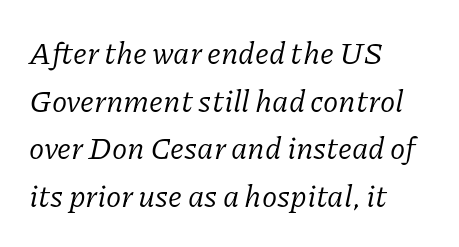
Q: Is the text bold? A: No.
Q: Is the text italic (slanted)? A: Yes, it leans right by about 11 degrees.
Q: Is the typeface a serif or a sans-serif typeface? A: Serif.
Q: Is the text underlined? A: No.
Q: How is the paragraph aligned? A: Left-aligned.
Q: Is the spacing between letters normal or unusually wide? A: Normal.
Q: Is the spacing between lines tight, normal or loose? A: Normal.
Q: Width (condensed, normal, or wide)? A: Normal.
Q: Stroke contrast? A: Low.
Q: x-height? A: Medium.
Q: Monospaced? A: No.
